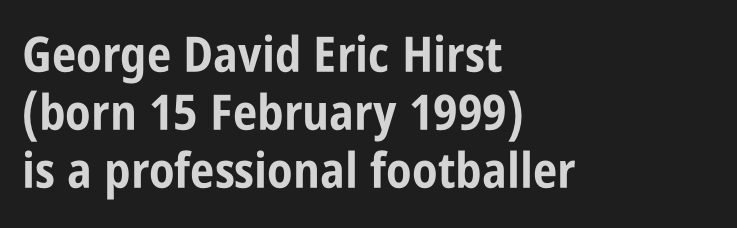
Q: Is the text bold? A: Yes.
Q: Is the text italic (slanted)? A: No, it is upright.
Q: Is the typeface a serif or a sans-serif typeface? A: Sans-serif.
Q: Is the text underlined? A: No.
Q: How is the paragraph aligned? A: Left-aligned.
Q: Is the spacing between letters normal or unusually wide? A: Normal.
Q: Width (condensed, normal, or wide)? A: Condensed.
Q: Stroke contrast? A: Low.
Q: x-height? A: Large.
Q: Monospaced? A: No.
